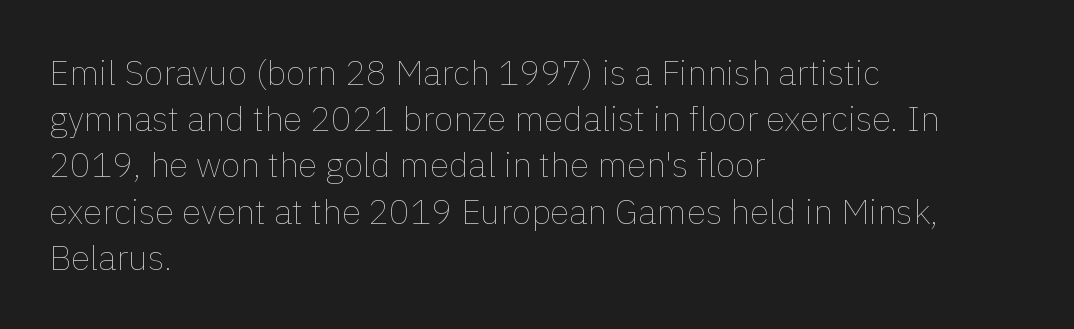
One glance says typical: line gaps are just what's usual. Each word holds together tightly as a unit, with standard inter-letter gaps. Clear beneath every line of the passage. A quiet, ordinary-to-light weight characterises the typeface. You could not count columns in this text — the font is proportionally spaced. The passage is arranged the way most books set body copy — flush left.
